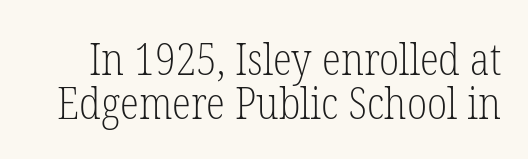
{"serif": "yes", "italic": "no", "bold": "no", "weight": "light", "width": "condensed", "stroke_contrast": "low", "x_height": "medium", "monospaced": "no", "underline": "no", "line_spacing": "tight", "line_spacing_ratio": 0.99, "letter_spacing": "normal", "letter_spacing_em": 0.0, "glyph_px": 44}
